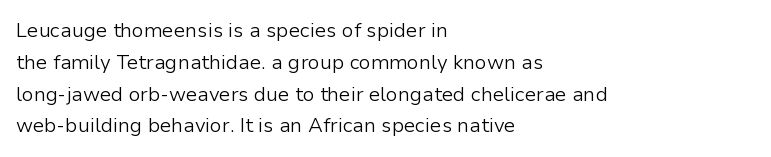
The image shows 20 px text type, upright; set left-aligned, normal line spacing (1.59x), normal letter spacing, not underlined.
